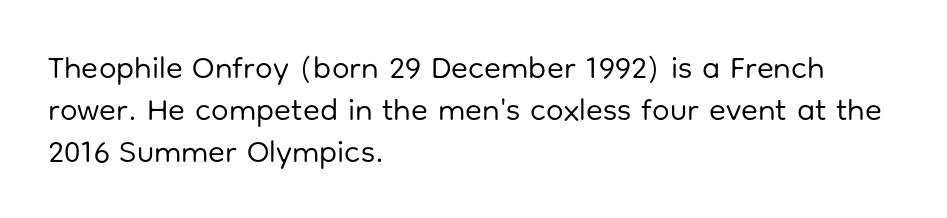
{"serif": "no", "italic": "no", "bold": "no", "weight": "regular", "width": "normal", "stroke_contrast": "low", "x_height": "medium", "monospaced": "no", "underline": "no", "align": "left", "line_spacing": "normal", "line_spacing_ratio": 1.35, "letter_spacing": "normal", "letter_spacing_em": 0.0, "glyph_px": 31}
